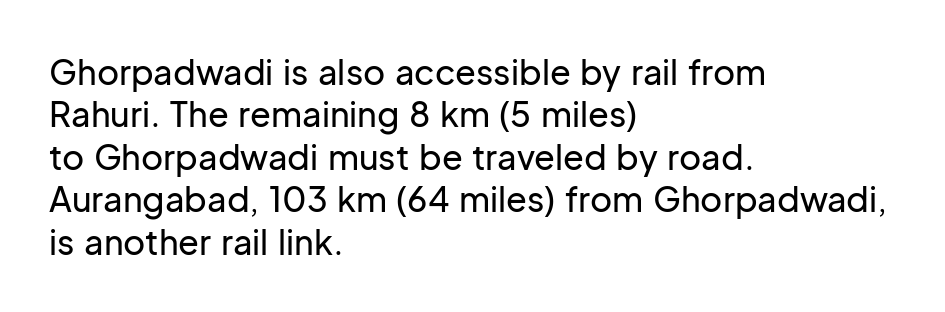
Reading down the block, your eye returns to a fixed left position each line. Looks like regular typesetting: each glyph gets only the width it needs. Standard letterfit; no display-style spreading of the glyphs. Type style note: lacks serifs. Rule under the text: the space is simply empty. Vertical spacing — default.
